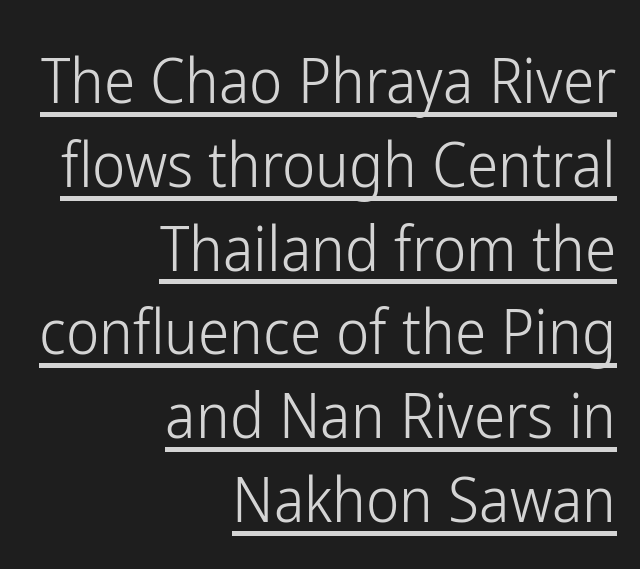
{"serif": "no", "italic": "no", "bold": "no", "weight": "light", "width": "condensed", "stroke_contrast": "low", "x_height": "medium", "monospaced": "no", "underline": "yes", "align": "right", "line_spacing": "normal", "line_spacing_ratio": 1.33, "letter_spacing": "normal", "letter_spacing_em": 0.0, "glyph_px": 63}
